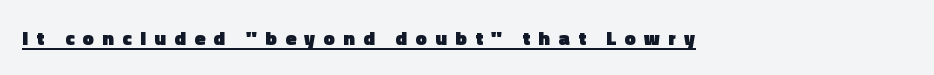
This sample carries an underscore along the baseline area. This is heavy type, rendered in bold. Characters follow at a spacing far wider than the type designer built in. The axis of the letterforms is exactly vertical.
